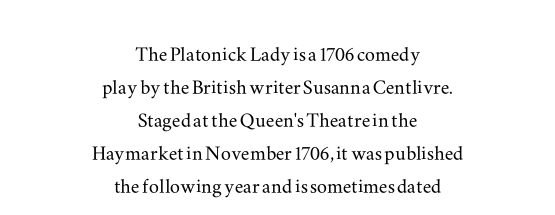
Q: Is the text italic (slanted)? A: No, it is upright.
Q: Is the text underlined? A: No.
Q: How is the paragraph aligned? A: Centered.
Q: Is the spacing between letters normal or unusually wide? A: Normal.
Q: Is the spacing between lines tight, normal or loose? A: Normal.
